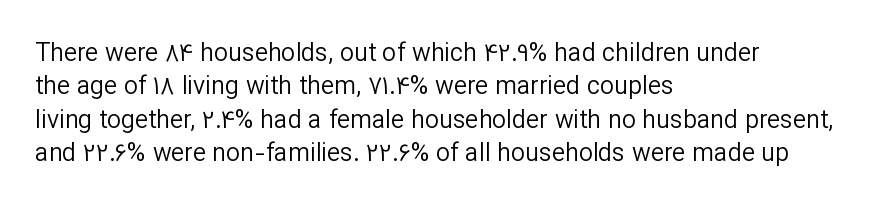
The image shows 25 px text type, upright; set left-aligned, normal line spacing (1.34x), normal letter spacing, not underlined.
